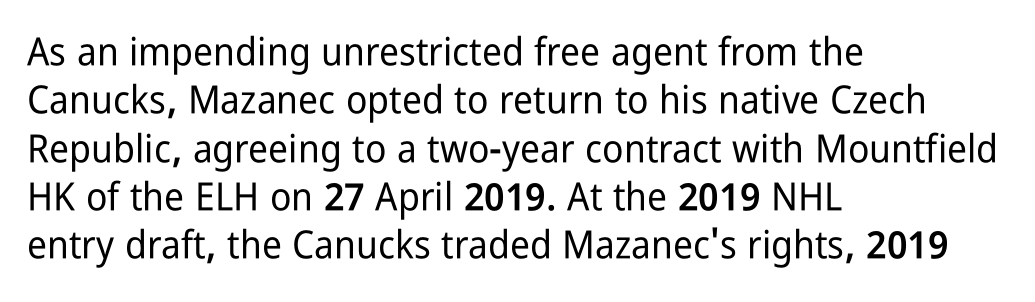
{"serif": "no", "italic": "no", "width": "condensed", "stroke_contrast": "low", "x_height": "medium", "monospaced": "no", "underline": "no", "align": "left", "line_spacing_ratio": 1.24, "letter_spacing": "normal", "letter_spacing_em": 0.0, "glyph_px": 39}
